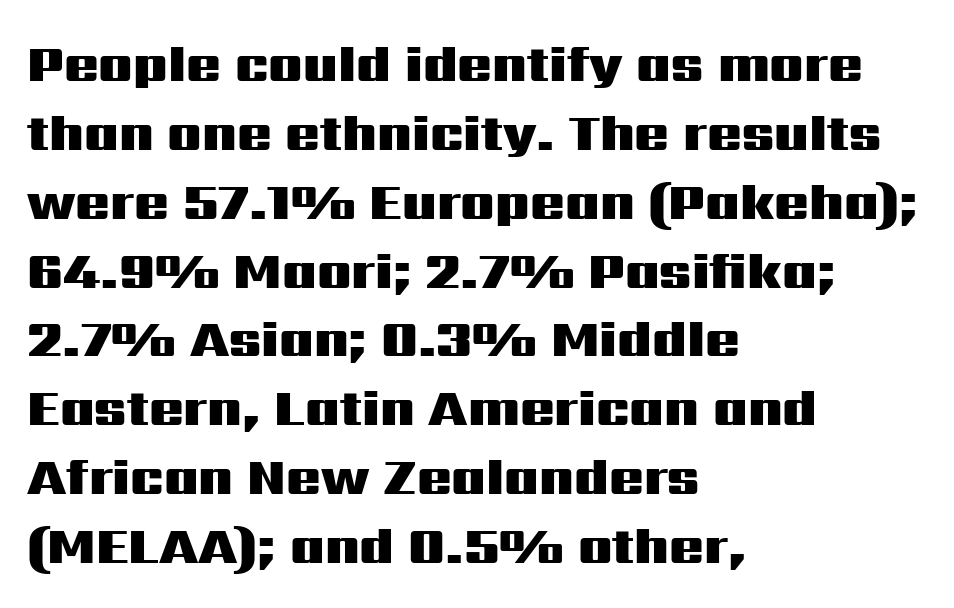
{"serif": "no", "italic": "no", "bold": "yes", "weight": "heavy", "width": "wide", "stroke_contrast": "medium", "x_height": "medium", "monospaced": "no", "underline": "no", "align": "left", "line_spacing": "normal", "line_spacing_ratio": 1.35, "letter_spacing": "normal", "letter_spacing_em": 0.0, "glyph_px": 51}
